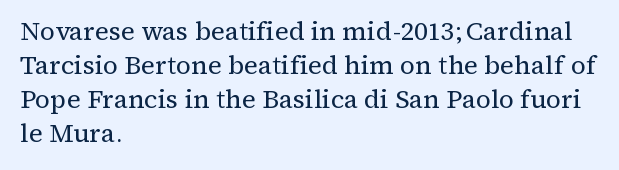
Descenders are the only things crossing below the line. All the whitespace from short lines collects on the right. Characters remain perfectly vertical along every line. The letters sit at their default tracking, neither squeezed nor spread.
